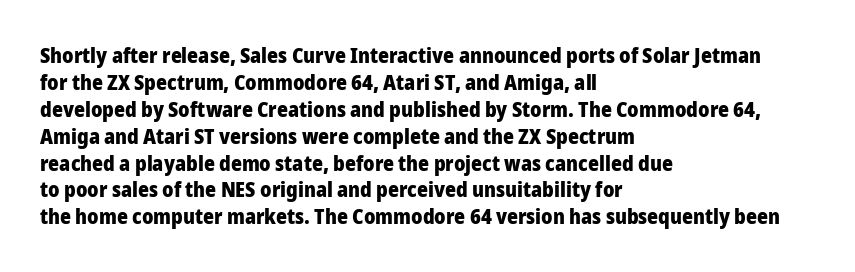
Which margin do the lines hug? The left one — the right edge is uneven. The foot of each line stays bare and open. Strokes here are thick enough to call this a true bold. Does the lettering tilt? It doesn't — this is upright. You could call the tracking neutral — neither tight nor loose. Interline gaps are of average width in this sample.
